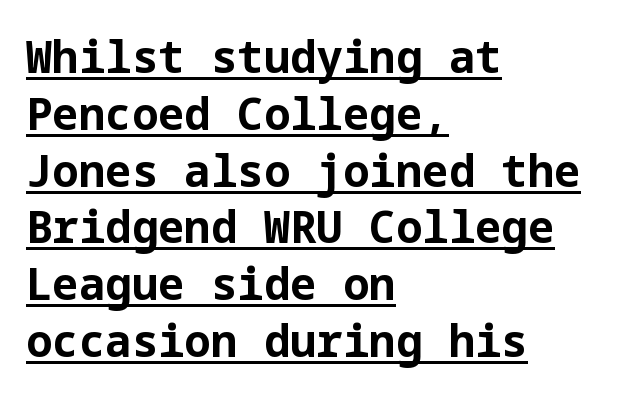
I'd call this a sans setting — the letters go barefoot. Casual observation: everything's shoved over to the left. Students, this is bold: see how much ink each stroke carries. The rendering keeps characters at their native spacing. The passage shown stacks its lines at a standard gap.
